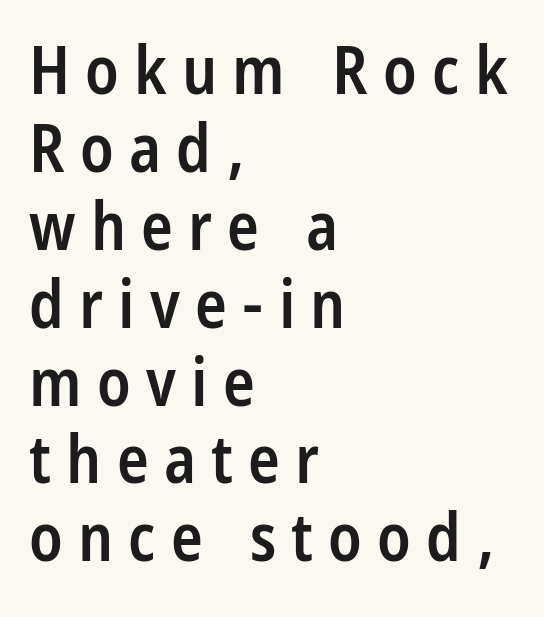
Q: Is the text bold? A: Semi-bold.
Q: Is the text italic (slanted)? A: No, it is upright.
Q: Is the typeface a serif or a sans-serif typeface? A: Sans-serif.
Q: Is the text underlined? A: No.
Q: How is the paragraph aligned? A: Left-aligned.
Q: Is the spacing between letters normal or unusually wide? A: Unusually wide.
Q: Width (condensed, normal, or wide)? A: Condensed.
Q: Stroke contrast? A: Low.
Q: x-height? A: Large.
Q: Monospaced? A: No.
